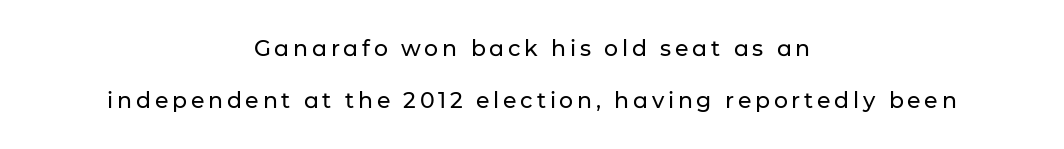
The image shows 22 px text type, upright; set centered, loose line spacing (2.37x), not underlined.
